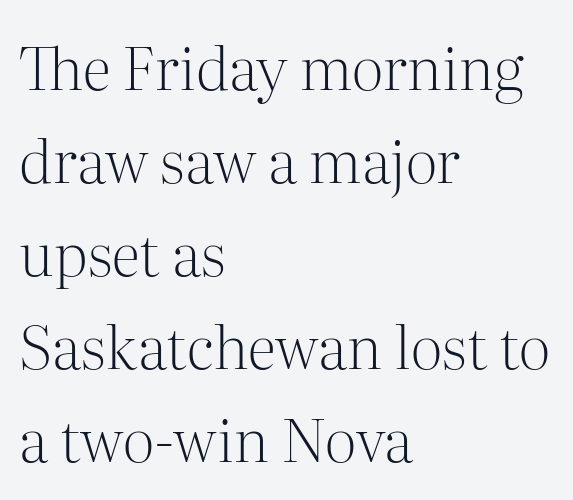
{"serif": "yes", "italic": "no", "bold": "no", "weight": "light", "width": "normal", "stroke_contrast": "medium", "x_height": "medium", "monospaced": "no", "underline": "no", "align": "left", "line_spacing": "normal", "line_spacing_ratio": 1.55, "letter_spacing": "normal", "letter_spacing_em": 0.0, "glyph_px": 60}
